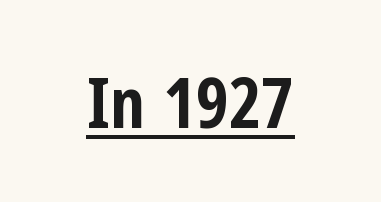
Does the lettering tilt? It doesn't — this is upright. Short note: letters normally spaced. A continuous stroke trails under the words, as in a hyperlink. Here the designer chose a conventional face with non-uniform glyph widths.
